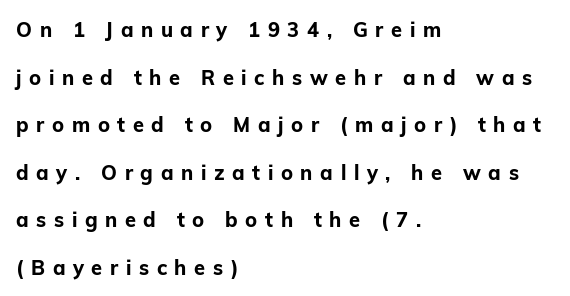
Decoration check: the copy has no underline. It's the straight-up-and-down kind of type. Does the weight exceed regular? Yes, all the way to bold. This sample is left-justified, so line endings fall wherever the words run out.
